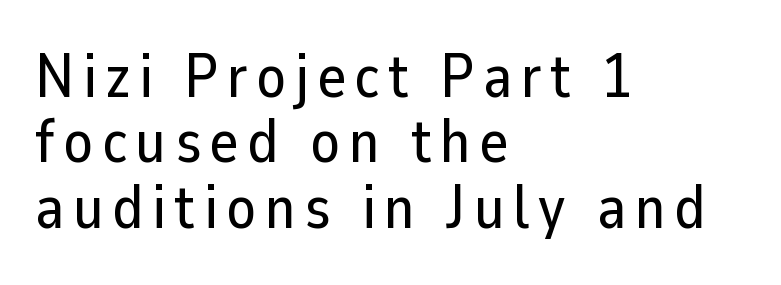
Italic: no, the glyphs are upright roman. These lines are rendered in a variable-pitch font. You can tell from the bare stems that sans-serif type was used. Rule under the text: the space is simply empty.
